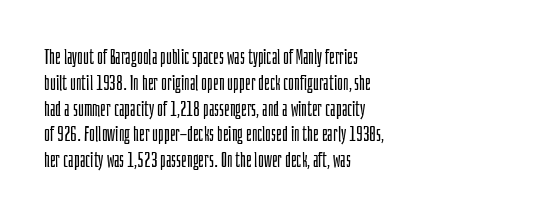
Q: Is the text bold? A: No.
Q: Is the text italic (slanted)? A: No, it is upright.
Q: Is the text underlined? A: No.
Q: How is the paragraph aligned? A: Left-aligned.
Q: Is the spacing between letters normal or unusually wide? A: Normal.
Q: Is the spacing between lines tight, normal or loose? A: Normal.
